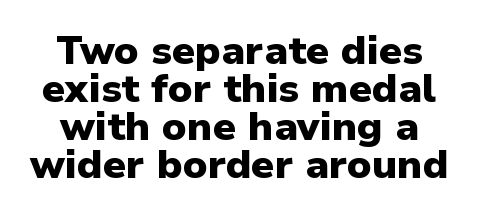
Classification — sans serif. This sample is center-justified, so both line endings float freely. Does the lettering tilt? It doesn't — this is upright. Check under the words: just untouched page.
